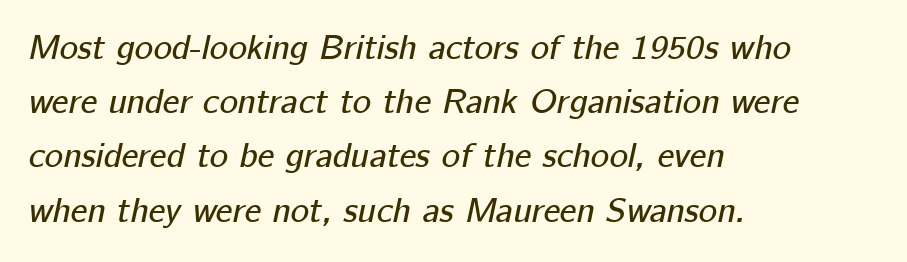
Q: Is the text italic (slanted)? A: Yes, it leans right by about 12 degrees.
Q: Is the text underlined? A: No.
Q: How is the paragraph aligned? A: Left-aligned.
Q: Is the spacing between letters normal or unusually wide? A: Normal.
Q: Is the spacing between lines tight, normal or loose? A: Normal.
Q: Width (condensed, normal, or wide)? A: Normal.
Q: Stroke contrast? A: Low.
Q: x-height? A: Medium.
Q: Monospaced? A: No.
